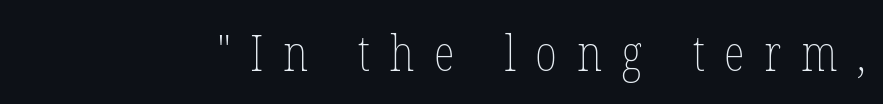
Compared with a typical body face, this is equally light or lighter still. Only glyphs here, with clear space below each row. The type sits square on the baseline with zero lean. Varying glyph widths throughout — classic text-font behaviour. Glyph-to-glyph distance is far greater than everyday printed text.
